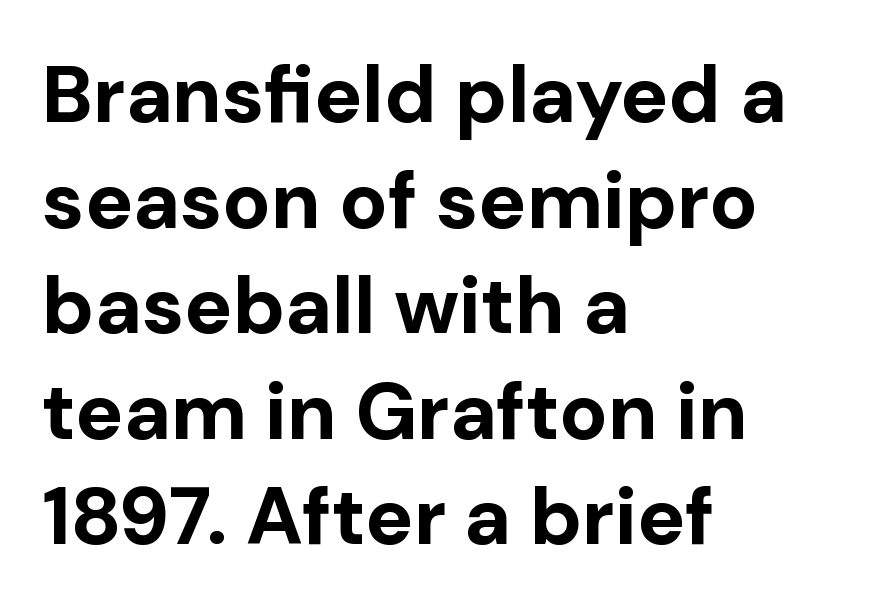
The image shows 80 px bold sans-serif type, upright; set left-aligned, normal line spacing (1.32x), normal letter spacing, not underlined; low stroke contrast and a medium x-height.
